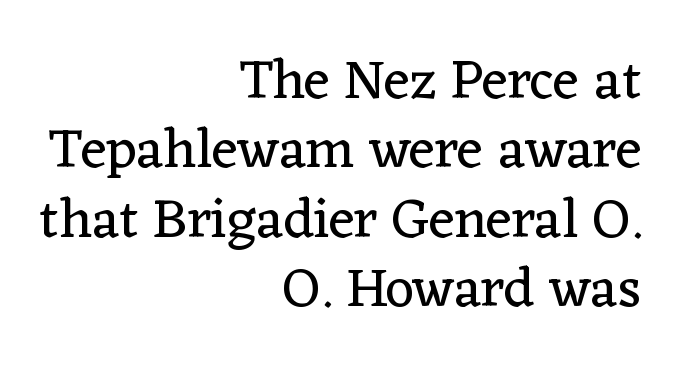
The image shows 56 px regular-weight serif type, upright; set right-aligned, line spacing 1.24x, normal letter spacing, not underlined; low stroke contrast and a medium x-height.
